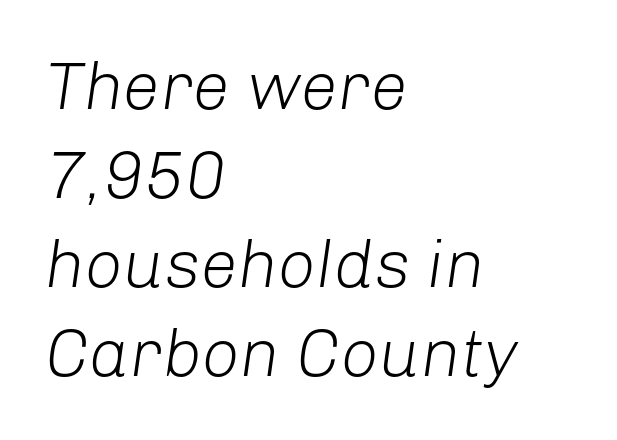
The image shows 67 px light type, italic (leaning right); set left-aligned, normal line spacing (1.33x), normal letter spacing, not underlined; low stroke contrast and a medium x-height.
